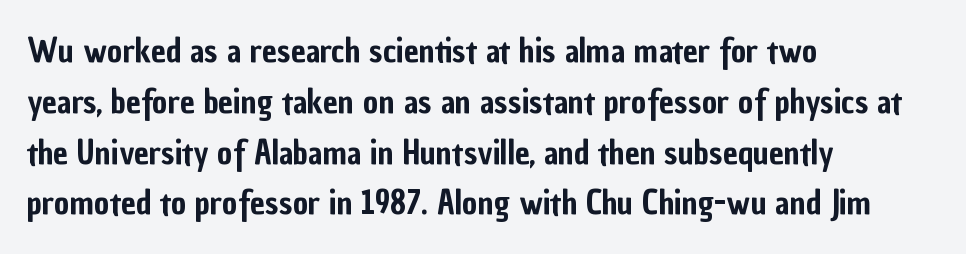
Descender tails drop into unmarked territory. The passage shown is typed in a proportional face where columns would drift. Line spacing here is normal. The text block is weighted toward the left margin, trailing off unevenly rightward.
